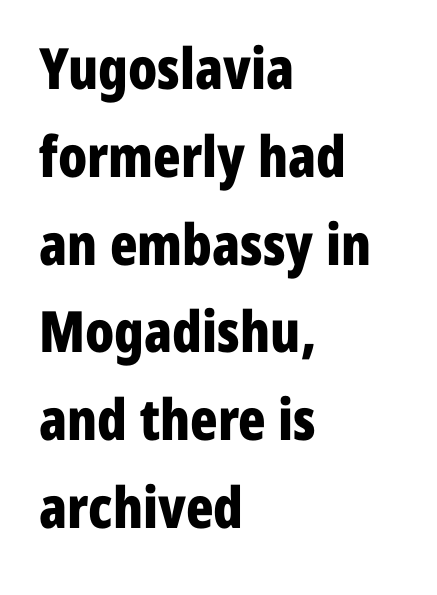
Q: Is the text bold? A: Yes.
Q: Is the text italic (slanted)? A: No, it is upright.
Q: Is the typeface a serif or a sans-serif typeface? A: Sans-serif.
Q: Is the text underlined? A: No.
Q: How is the paragraph aligned? A: Left-aligned.
Q: Is the spacing between letters normal or unusually wide? A: Normal.
Q: Is the spacing between lines tight, normal or loose? A: Normal.
Q: Width (condensed, normal, or wide)? A: Condensed.
Q: Stroke contrast? A: Low.
Q: x-height? A: Medium.
Q: Monospaced? A: No.
